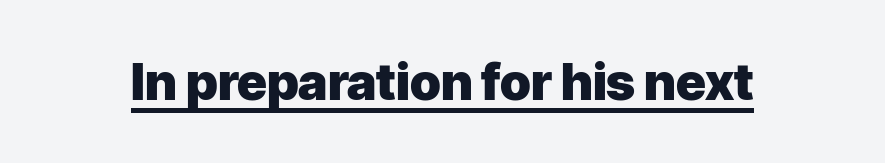
{"serif": "no", "italic": "no", "bold": "yes", "weight": "heavy", "width": "normal", "stroke_contrast": "low", "x_height": "medium", "monospaced": "no", "underline": "yes", "letter_spacing": "normal", "letter_spacing_em": 0.0, "glyph_px": 51}
